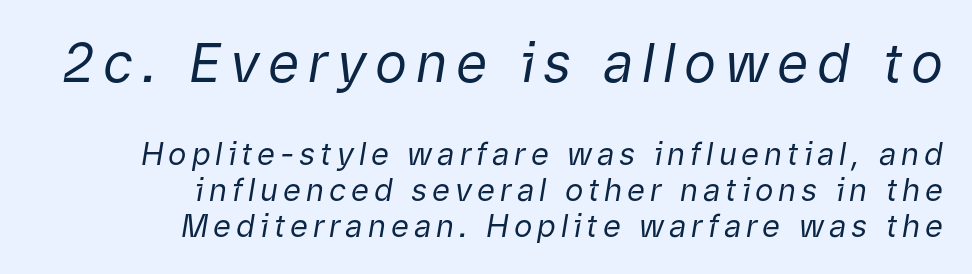
A student would call this right alignment; a typographer would say flush right, rag left. The passage shown leans; its letterforms are oblique. Here the designer chose a conventional face with non-uniform glyph widths. Glance below the letters and you will spot only blank space.
